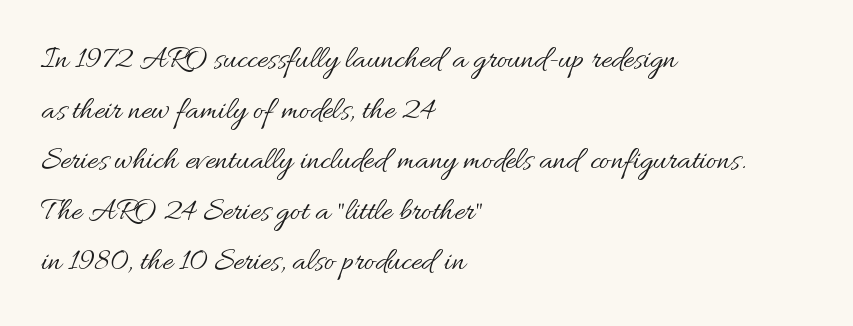
The image shows 32 px regular-weight type; set left-aligned, normal line spacing (1.58x), normal letter spacing, not underlined; medium stroke contrast and a small x-height.
